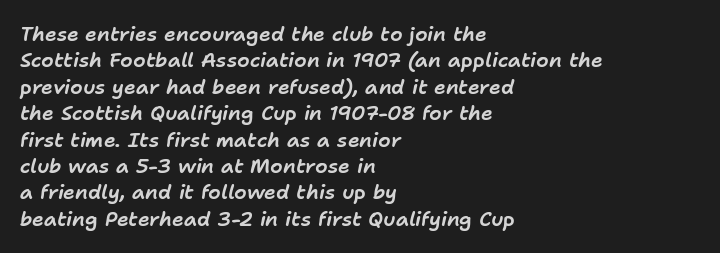
The image shows 20 px text type, italic (leaning right); set left-aligned, normal line spacing (1.32x), normal letter spacing, not underlined.
